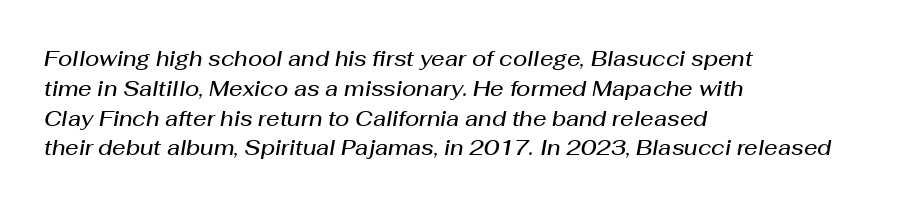
The image shows 21 px text type, italic (leaning right); set left-aligned, normal line spacing (1.42x), normal letter spacing, not underlined.
